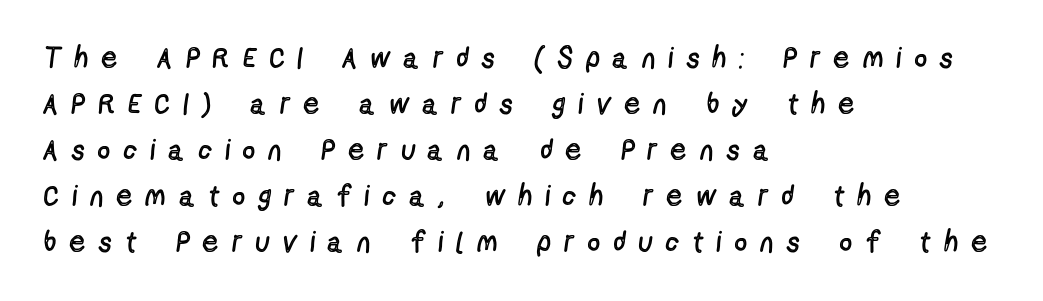
{"serif": "no", "bold": "no", "weight": "regular", "width": "condensed", "x_height": "medium", "monospaced": "no", "underline": "no", "align": "left", "line_spacing": "normal", "line_spacing_ratio": 1.59, "letter_spacing": "wide", "letter_spacing_em": 0.5, "glyph_px": 29}
